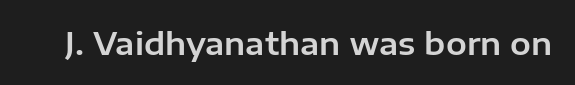
The image shows 31 px sans-serif type, upright; set normal letter spacing, not underlined; low stroke contrast and a medium x-height.
